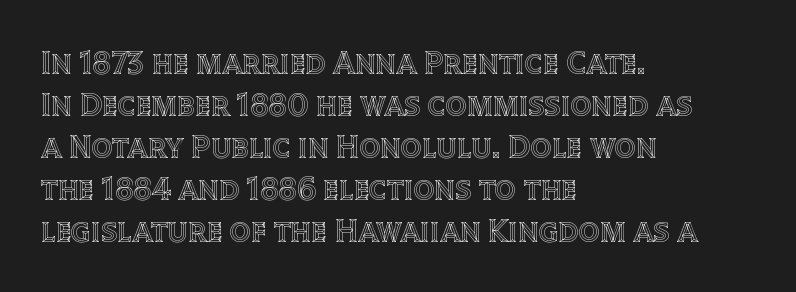
{"italic": "no", "width": "normal", "x_height": "large", "monospaced": "no", "underline": "no", "align": "left", "line_spacing": "normal", "line_spacing_ratio": 1.27, "letter_spacing": "normal", "letter_spacing_em": 0.0, "glyph_px": 33}
